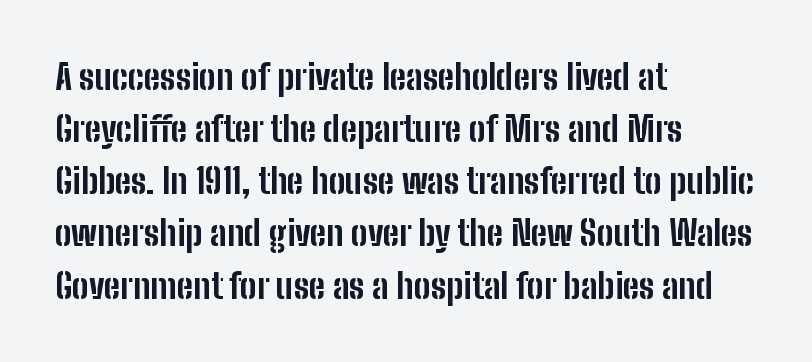
Q: Is the text bold? A: Yes.
Q: Is the text italic (slanted)? A: No, it is upright.
Q: Is the typeface a serif or a sans-serif typeface? A: Sans-serif.
Q: Is the text underlined? A: No.
Q: How is the paragraph aligned? A: Left-aligned.
Q: Is the spacing between letters normal or unusually wide? A: Normal.
Q: Is the spacing between lines tight, normal or loose? A: Normal.
Q: Width (condensed, normal, or wide)? A: Condensed.
Q: Stroke contrast? A: Low.
Q: x-height? A: Medium.
Q: Monospaced? A: No.
